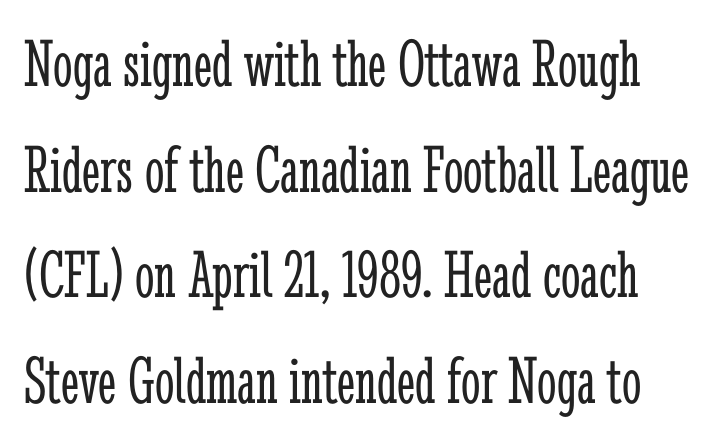
{"serif": "yes", "italic": "no", "bold": "no", "weight": "light", "width": "condensed", "stroke_contrast": "low", "x_height": "medium", "monospaced": "no", "underline": "no", "line_spacing": "normal", "line_spacing_ratio": 1.53, "letter_spacing": "normal", "letter_spacing_em": 0.0, "glyph_px": 69}
